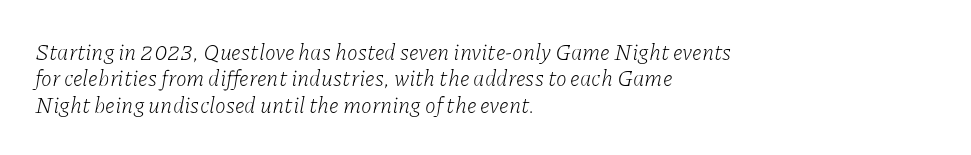
{"italic": "yes", "lean": "right", "slant_degrees": 11, "bold": "no", "underline": "no", "align": "left", "line_spacing_ratio": 1.2, "letter_spacing": "normal", "letter_spacing_em": 0.0, "glyph_px": 22}
